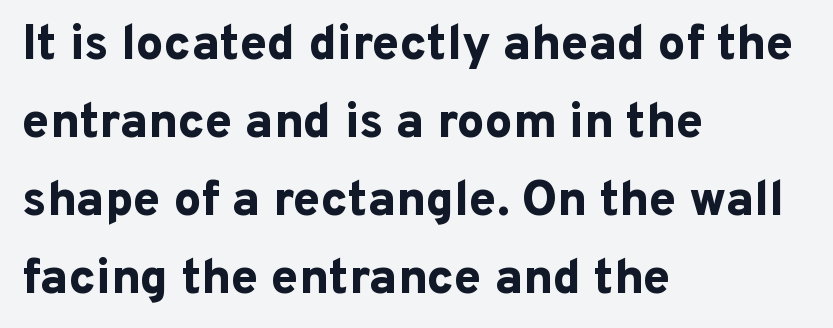
{"serif": "no", "italic": "no", "bold": "yes", "weight": "bold", "width": "normal", "stroke_contrast": "low", "x_height": "medium", "monospaced": "no", "underline": "no", "align": "left", "line_spacing": "normal", "line_spacing_ratio": 1.59, "letter_spacing": "normal", "letter_spacing_em": 0.0, "glyph_px": 49}
